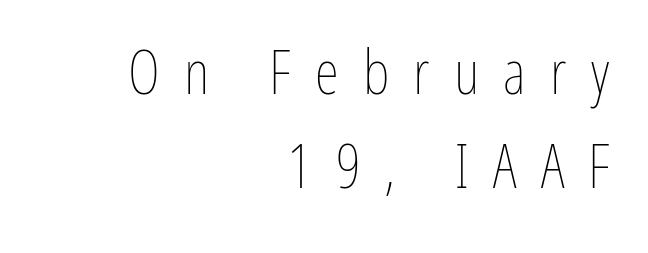
Q: Is the text bold? A: No.
Q: Is the text italic (slanted)? A: No, it is upright.
Q: Is the text underlined? A: No.
Q: How is the paragraph aligned? A: Right-aligned.
Q: Is the spacing between letters normal or unusually wide? A: Unusually wide.
Q: Is the spacing between lines tight, normal or loose? A: Normal.
Q: Width (condensed, normal, or wide)? A: Condensed.
Q: Stroke contrast? A: Low.
Q: x-height? A: Medium.
Q: Monospaced? A: No.
